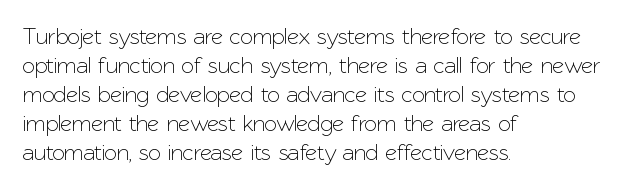
The image shows 23 px text type, upright; set left-aligned, normal line spacing (1.26x), normal letter spacing, not underlined.
